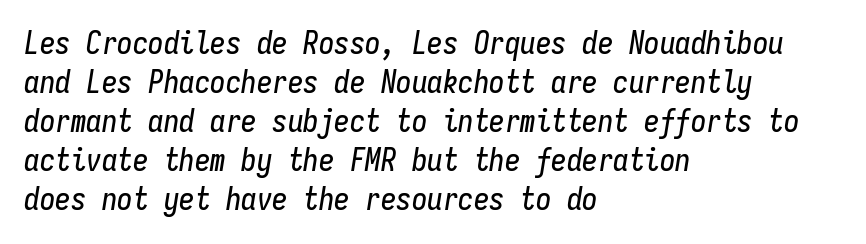
Q: Is the text italic (slanted)? A: Yes, it leans right by about 9 degrees.
Q: Is the text underlined? A: No.
Q: How is the paragraph aligned? A: Left-aligned.
Q: Is the spacing between letters normal or unusually wide? A: Normal.
Q: Is the spacing between lines tight, normal or loose? A: Normal.
Q: Width (condensed, normal, or wide)? A: Condensed.
Q: Stroke contrast? A: Low.
Q: x-height? A: Medium.
Q: Monospaced? A: Yes.
